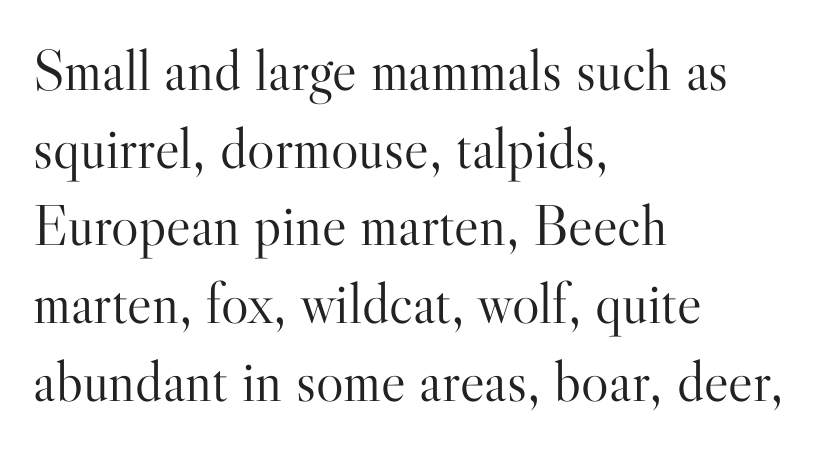
Q: Is the text bold? A: No.
Q: Is the text italic (slanted)? A: No, it is upright.
Q: Is the typeface a serif or a sans-serif typeface? A: Serif.
Q: Is the text underlined? A: No.
Q: How is the paragraph aligned? A: Left-aligned.
Q: Is the spacing between letters normal or unusually wide? A: Normal.
Q: Is the spacing between lines tight, normal or loose? A: Normal.
Q: Width (condensed, normal, or wide)? A: Normal.
Q: Stroke contrast? A: High.
Q: x-height? A: Small.
Q: Monospaced? A: No.
